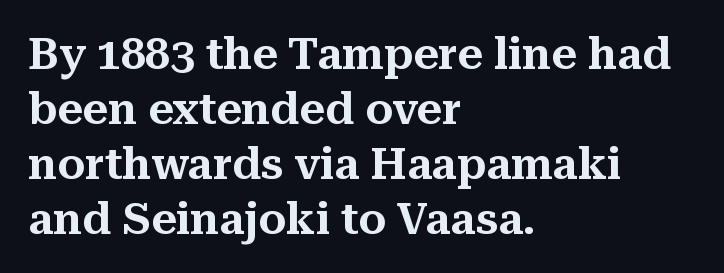
The letterforms sit shoulder to shoulder at normal distance. The rendering uses a moderate line-height, typical for paragraphs. Character widths vary here, with narrow letters taking less room than wide ones. Unlike a clean sans, this face finishes its strokes with serifs. A classic flush-left, rag-right setting is used for this passage. The letters stand upright; this is a roman face.
